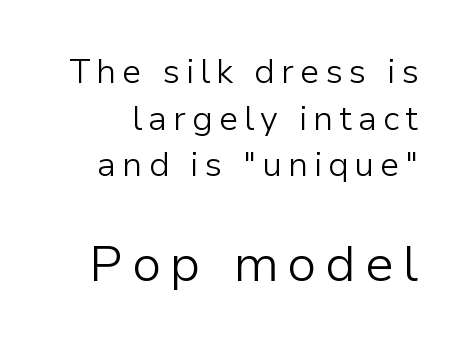
The letters stand straight up with perfectly vertical stems. Type style note: lacks serifs. Vertical stems look standard width or narrower in stroke. Typesetter's note — lower block bumped up in size, upper block left smaller.
